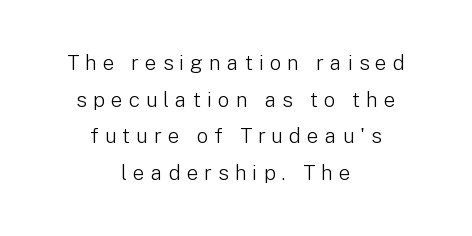
Loose tracking; the words dissolve into strings of separated letters. Bare-footed words on every line. Does the lettering tilt? It doesn't — this is upright. Stems and bowls with no extra thickness — not bold.
